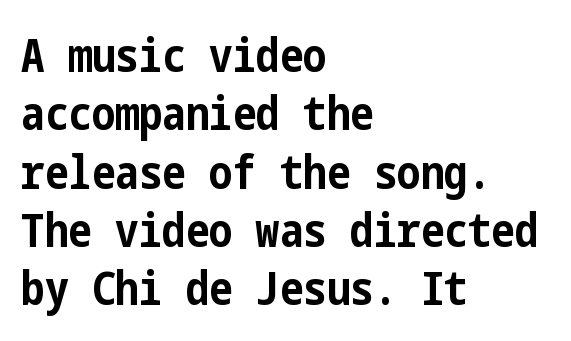
{"serif": "no", "italic": "no", "bold": "yes", "weight": "bold", "width": "condensed", "stroke_contrast": "low", "x_height": "medium", "underline": "no", "align": "left", "line_spacing_ratio": 1.24, "letter_spacing": "normal", "letter_spacing_em": 0.0, "glyph_px": 47}
